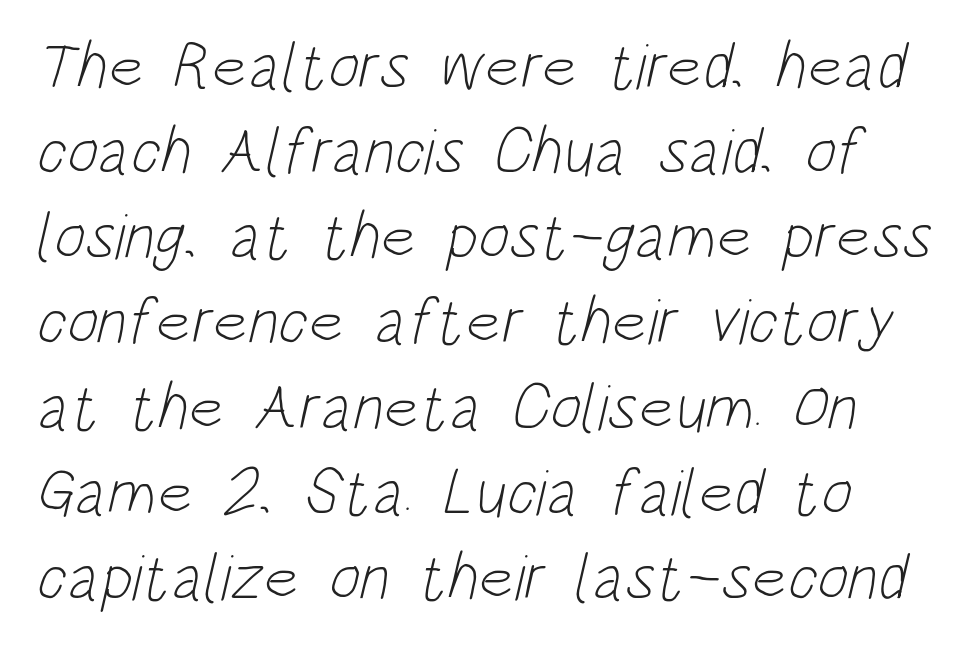
{"serif": "no", "bold": "no", "weight": "light", "width": "condensed", "stroke_contrast": "low", "x_height": "large", "monospaced": "no", "underline": "no", "align": "left", "line_spacing": "normal", "line_spacing_ratio": 1.29, "letter_spacing": "normal", "letter_spacing_em": 0.0, "glyph_px": 66}
